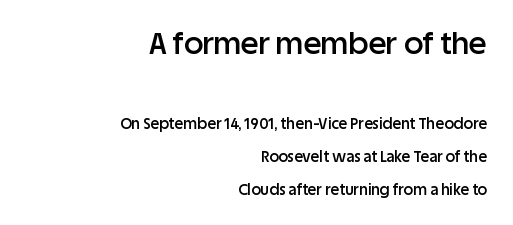
{"serif": "no", "italic": "no", "bold": "semi", "weight": "semibold", "width": "normal", "stroke_contrast": "low", "x_height": "large", "monospaced": "no", "underline": "no", "align": "right", "line_spacing": "loose", "line_spacing_ratio": 2.18, "letter_spacing": "normal", "letter_spacing_em": 0.0, "larger_block": "first", "size_ratio": 2.0, "glyph_px": 30}
